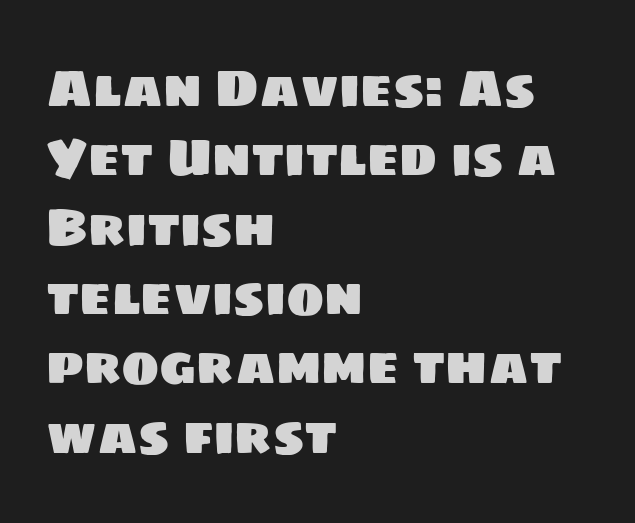
Check the space under the baseline: it is left empty. Unlike a traditional serif, this face leaves its strokes unadorned. This rendering leaves character spacing at its baseline value. A typesetter would call this proportional, since set widths differ per character. This sample is left-justified, so line endings fall wherever the words run out. The space between consecutive lines is moderate.
